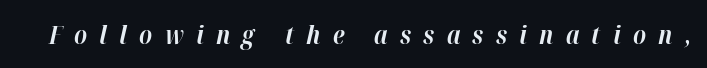
Style check: oblique. A full-strength bold gives these letters their thick strokes. The foot of each line stays bare and open. Glyph-to-glyph distance is far greater than everyday printed text.
